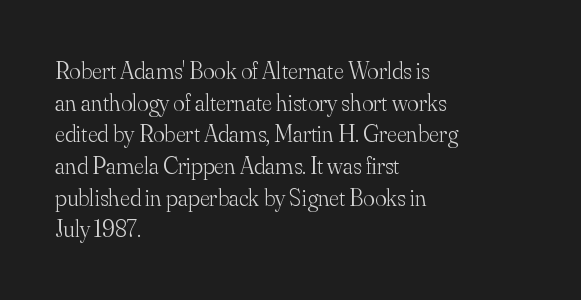
Q: Is the text bold? A: No.
Q: Is the text italic (slanted)? A: No, it is upright.
Q: Is the text underlined? A: No.
Q: How is the paragraph aligned? A: Left-aligned.
Q: Is the spacing between letters normal or unusually wide? A: Normal.
Q: Is the spacing between lines tight, normal or loose? A: Normal.
